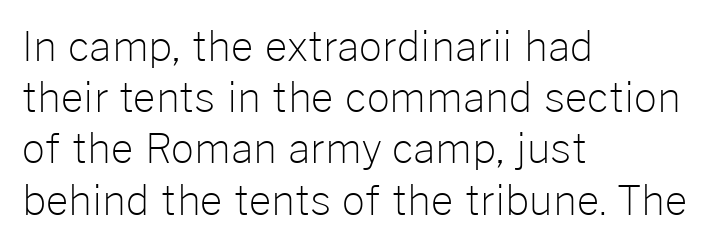
No word sits above an underline. This sample has the flowing, uneven cadence of proportional lettering. The ragged edge is on the right, which tells us the setting is flush left. The axis of the letterforms is exactly vertical. Default kerning and tracking; the words read as compact shapes. Weight: not bold — regular or lighter.
